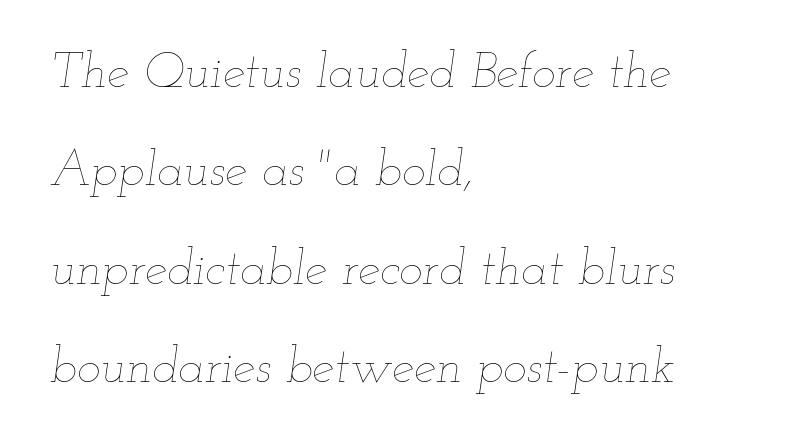
{"italic": "yes", "lean": "right", "slant_degrees": 12, "bold": "no", "weight": "thin", "width": "wide", "stroke_contrast": "low", "x_height": "small", "monospaced": "no", "underline": "no", "align": "left", "line_spacing": "loose", "line_spacing_ratio": 1.97, "letter_spacing": "normal", "letter_spacing_em": 0.0, "glyph_px": 50}
